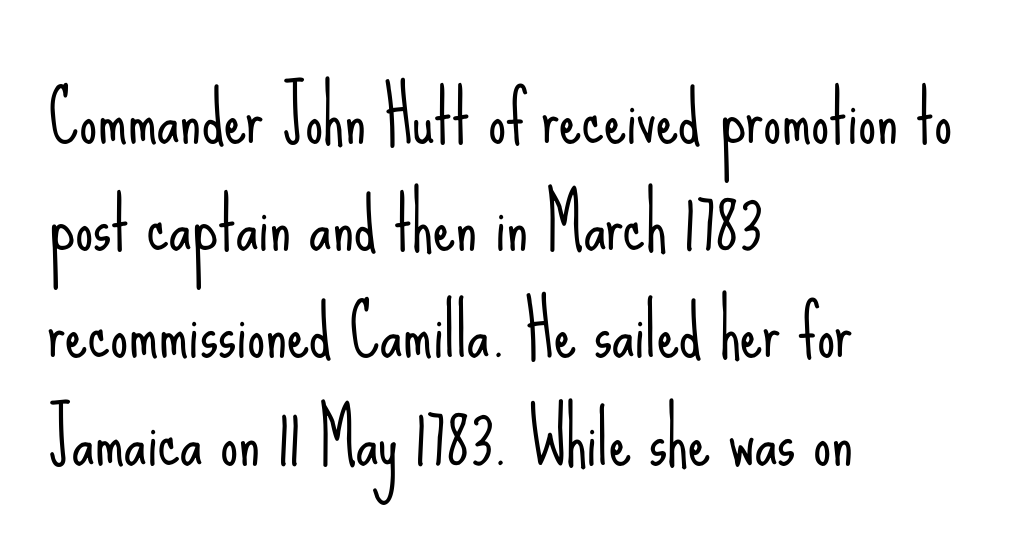
A typesetter would call this zero additional tracking. A sans-serif font was chosen for this passage. No extra ink here — the face is not bold. Underline: absent. The leading is moderate, giving the passage an even texture.
